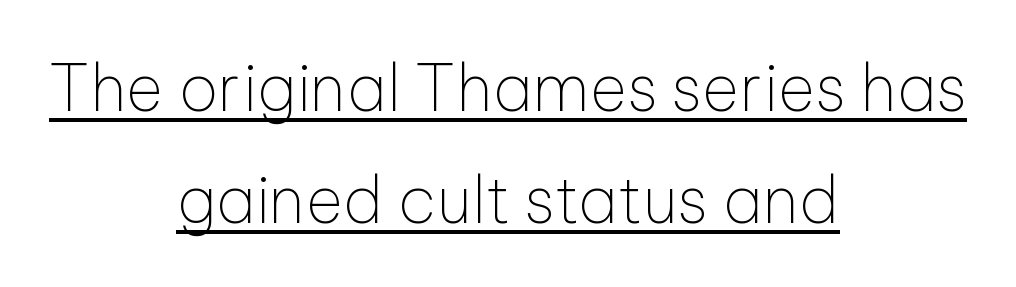
Q: Is the text bold? A: No.
Q: Is the text italic (slanted)? A: No, it is upright.
Q: Is the typeface a serif or a sans-serif typeface? A: Sans-serif.
Q: Is the text underlined? A: Yes.
Q: How is the paragraph aligned? A: Centered.
Q: Is the spacing between letters normal or unusually wide? A: Normal.
Q: Width (condensed, normal, or wide)? A: Normal.
Q: Stroke contrast? A: Low.
Q: x-height? A: Medium.
Q: Monospaced? A: No.
